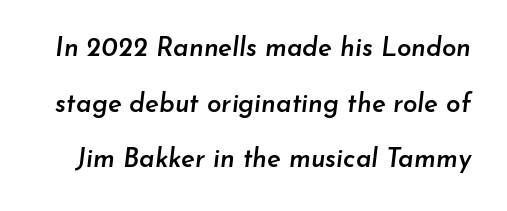
Q: Is the text bold? A: Semi-bold.
Q: Is the text italic (slanted)? A: Yes, it leans right by about 7 degrees.
Q: Is the text underlined? A: No.
Q: Is the spacing between letters normal or unusually wide? A: Normal.
Q: Is the spacing between lines tight, normal or loose? A: Loose.
